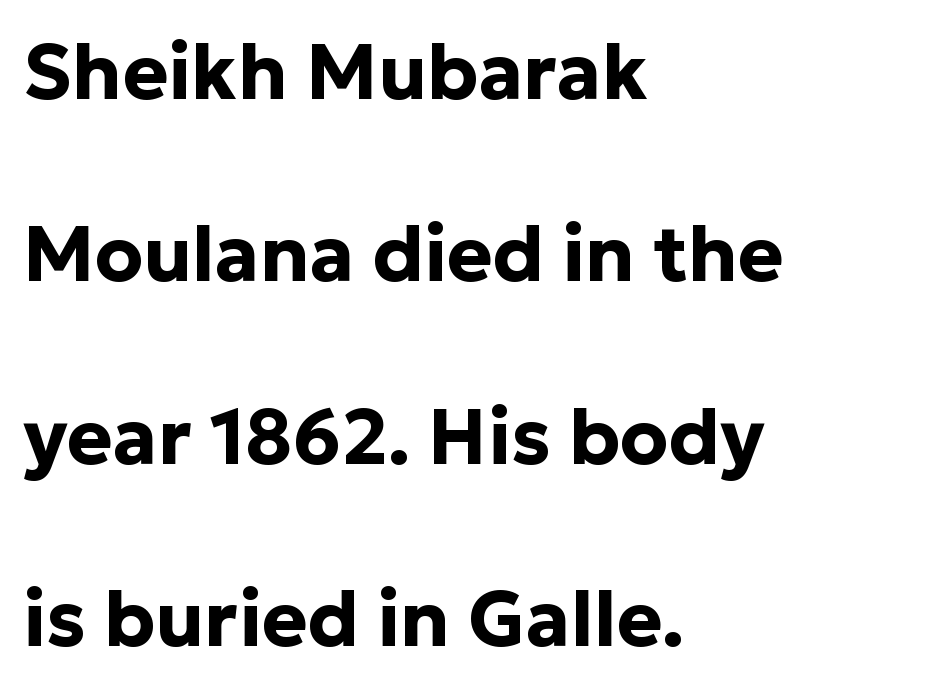
The image shows 77 px bold sans-serif type, upright; set left-aligned, loose line spacing (2.37x), normal letter spacing, not underlined; low stroke contrast and a medium x-height.
